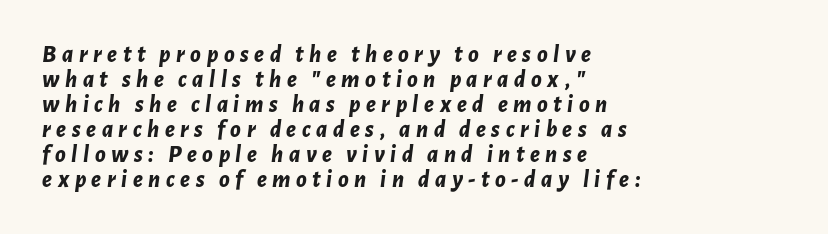
{"italic": "yes", "lean": "right", "slant_degrees": 7, "bold": "yes", "underline": "no", "align": "left", "line_spacing": "tight", "line_spacing_ratio": 1.04, "letter_spacing": "wide", "letter_spacing_em": 0.23, "glyph_px": 24}
